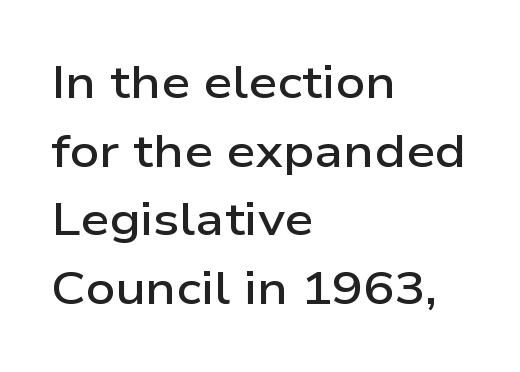
{"serif": "no", "italic": "no", "bold": "semi", "weight": "semibold", "width": "wide", "stroke_contrast": "low", "x_height": "medium", "monospaced": "no", "underline": "no", "align": "left", "line_spacing": "normal", "line_spacing_ratio": 1.49, "letter_spacing": "normal", "letter_spacing_em": 0.0, "glyph_px": 46}
